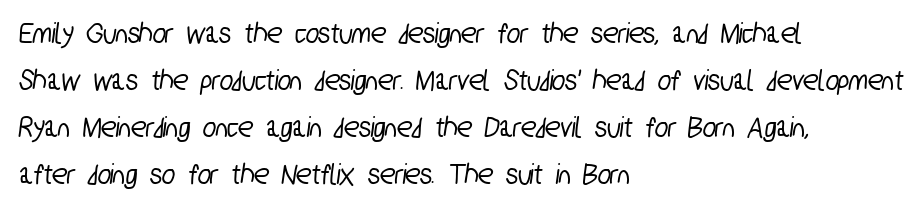
The image shows 31 px condensed sans-serif type; set left-aligned, normal line spacing (1.52x), normal letter spacing, not underlined; low stroke contrast and a medium x-height.
